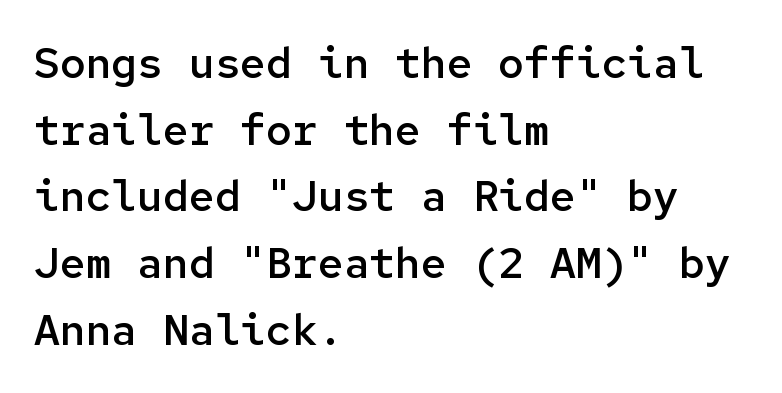
Q: Is the text bold? A: Semi-bold.
Q: Is the text italic (slanted)? A: No, it is upright.
Q: Is the typeface a serif or a sans-serif typeface? A: Sans-serif.
Q: Is the text underlined? A: No.
Q: How is the paragraph aligned? A: Left-aligned.
Q: Is the spacing between letters normal or unusually wide? A: Normal.
Q: Is the spacing between lines tight, normal or loose? A: Normal.
Q: Width (condensed, normal, or wide)? A: Normal.
Q: Stroke contrast? A: Low.
Q: x-height? A: Medium.
Q: Monospaced? A: Yes.
